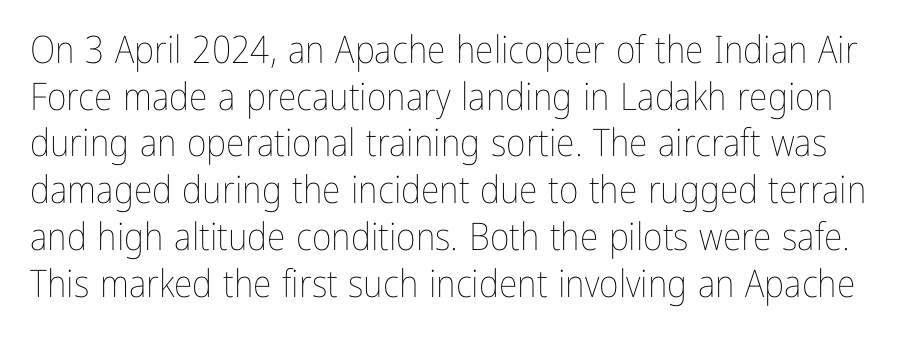
Default kerning and tracking; the words read as compact shapes. The passage shown is not underscored anywhere. The letters stand upright; this is a roman face. Do the characters align in a grid? No, the font is proportional.
